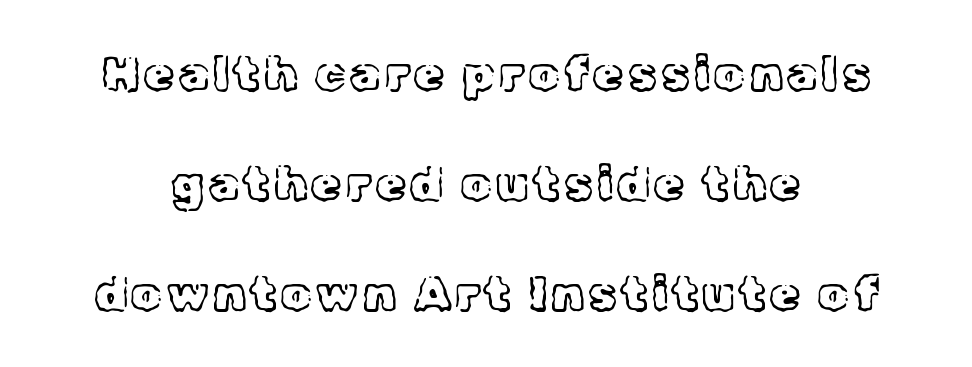
Beneath every word, the page is bare. The letters look calm and open, with moderate or lighter stems. Does the leading feel generous? Absolutely, it's lavish. Varying glyph widths throughout — classic text-font behaviour. Every character sits straight up, as roman type does. Small tapered or slab feet sit at the stroke ends, so this counts as serif.
